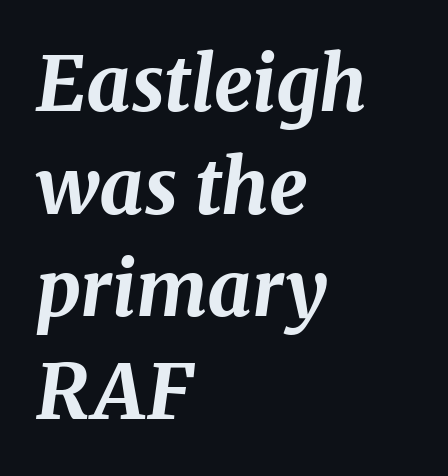
{"italic": "yes", "lean": "right", "slant_degrees": 8, "bold": "yes", "weight": "bold", "width": "normal", "stroke_contrast": "medium", "x_height": "medium", "monospaced": "no", "underline": "no", "align": "left", "line_spacing": "normal", "line_spacing_ratio": 1.35, "letter_spacing": "normal", "letter_spacing_em": 0.0, "glyph_px": 76}
